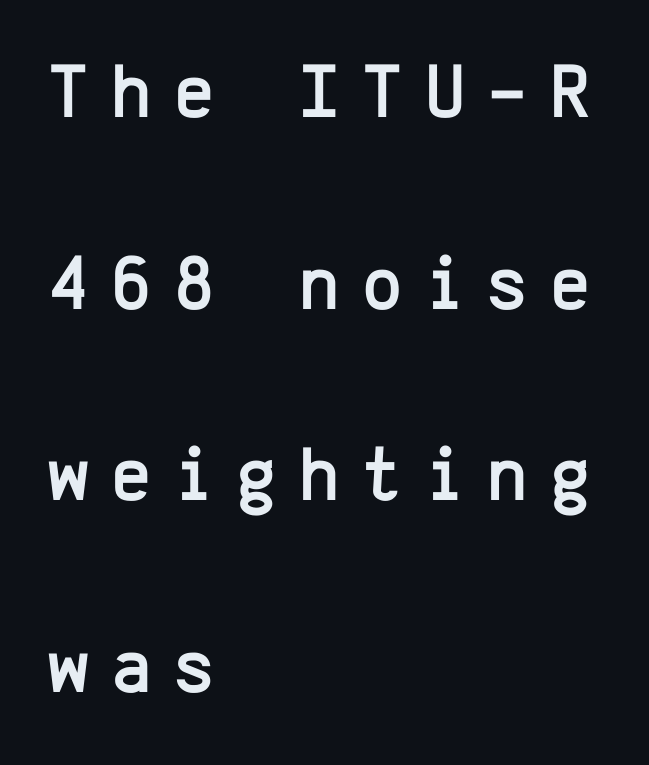
The image shows 77 px sans-serif type, upright, monospaced; set left-aligned, loose line spacing (2.49x), unusually wide letter spacing (+0.29 em), not underlined; low stroke contrast and a medium x-height.
